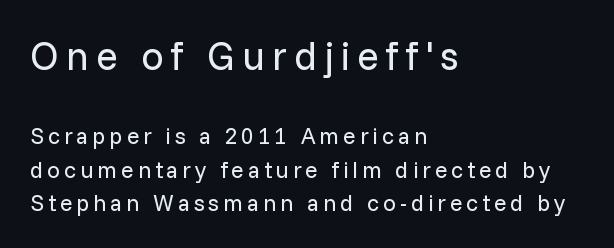
A student would call this left alignment; a typographer would say flush left, rag right. The axis of the letterforms is exactly vertical. Check where the strokes stop: nothing finishes them off — pure sans. Glance below the letters and you will spot only blank space. Leading matches the norm, producing a regular column.
